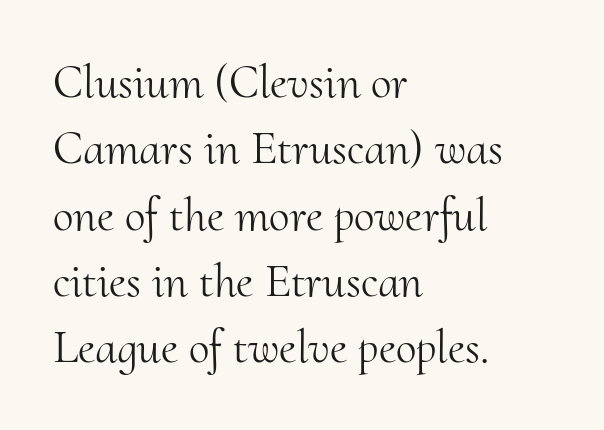
The image shows 47 px light serif type, upright; set left-aligned, normal line spacing (1.41x), normal letter spacing, not underlined; medium stroke contrast and a small x-height.
